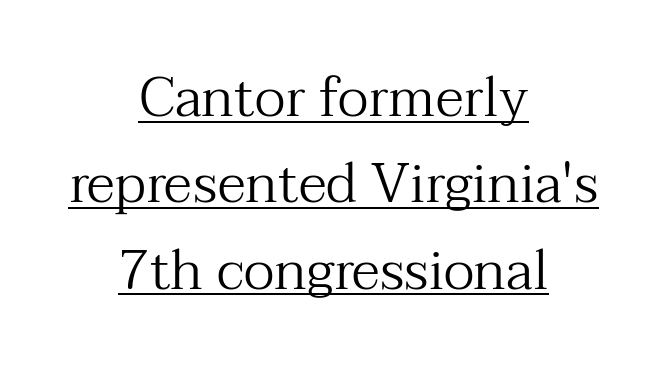
Q: Is the text bold? A: No.
Q: Is the text italic (slanted)? A: No, it is upright.
Q: Is the typeface a serif or a sans-serif typeface? A: Serif.
Q: Is the text underlined? A: Yes.
Q: How is the paragraph aligned? A: Centered.
Q: Is the spacing between letters normal or unusually wide? A: Normal.
Q: Is the spacing between lines tight, normal or loose? A: Normal.
Q: Width (condensed, normal, or wide)? A: Normal.
Q: Stroke contrast? A: Medium.
Q: x-height? A: Medium.
Q: Monospaced? A: No.
